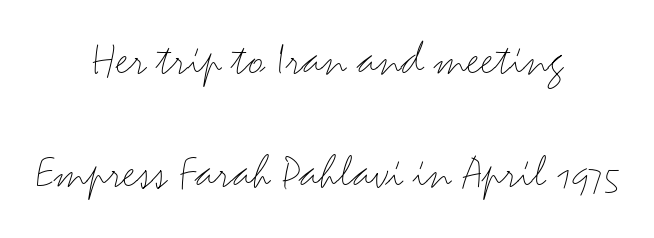
The image shows 49 px light, wide sans-serif type; set centered, loose line spacing (2.3x), normal letter spacing, not underlined; medium stroke contrast and a small x-height.
